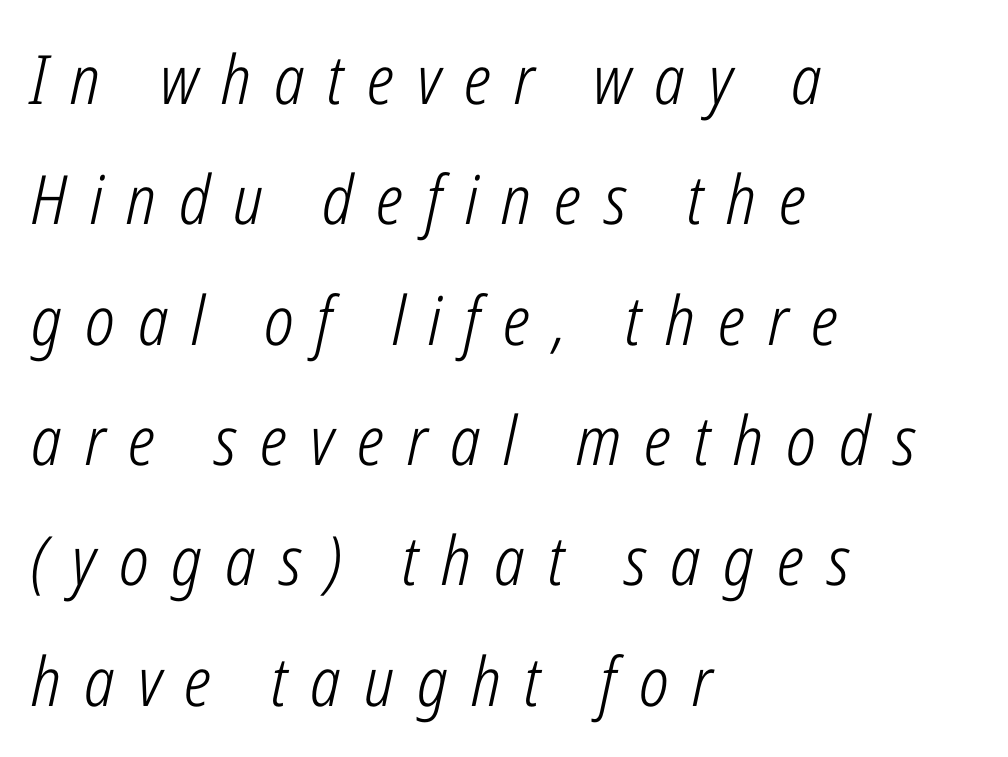
This sample has the flowing, uneven cadence of proportional lettering. Does extra space separate the letters? Yes, quite a lot of it. When letters slant like this, we call the style italic. No heavy texture on the line: the type isn't bold. The compositor pushed each line to the left boundary.
